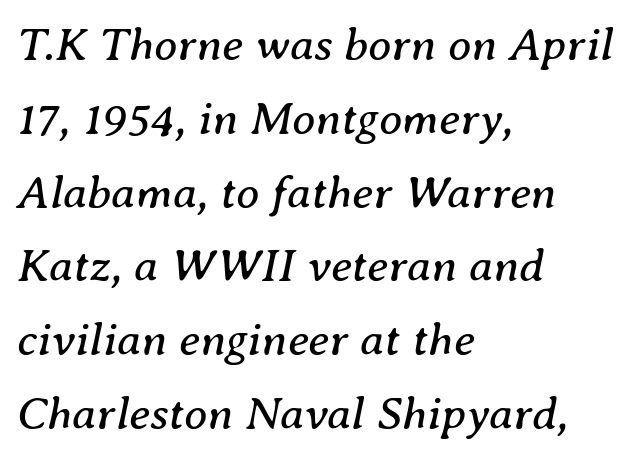
{"serif": "yes", "italic": "yes", "lean": "right", "slant_degrees": 8, "bold": "no", "weight": "regular", "width": "normal", "stroke_contrast": "medium", "x_height": "medium", "monospaced": "no", "underline": "no", "align": "left", "line_spacing": "normal", "line_spacing_ratio": 1.57, "letter_spacing": "normal", "letter_spacing_em": 0.0, "glyph_px": 47}
